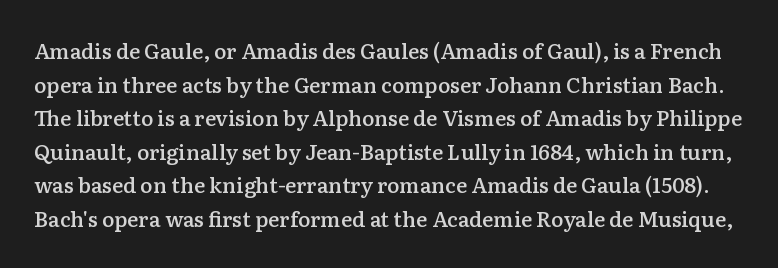
{"italic": "no", "bold": "semi", "underline": "no", "line_spacing": "normal", "line_spacing_ratio": 1.6, "letter_spacing": "normal", "letter_spacing_em": 0.0, "glyph_px": 21}
